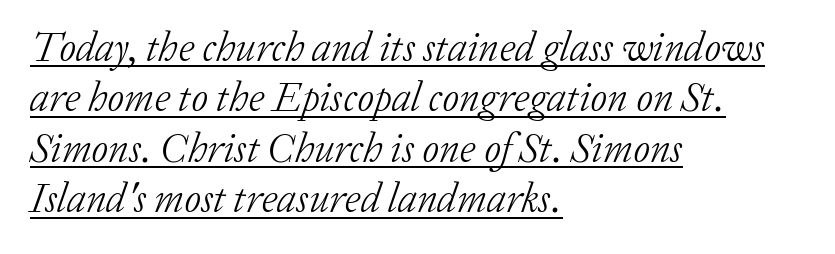
The image shows 41 px light serif type, italic (leaning right); set left-aligned, line spacing 1.23x, normal letter spacing, underlined; low stroke contrast and a medium x-height.
